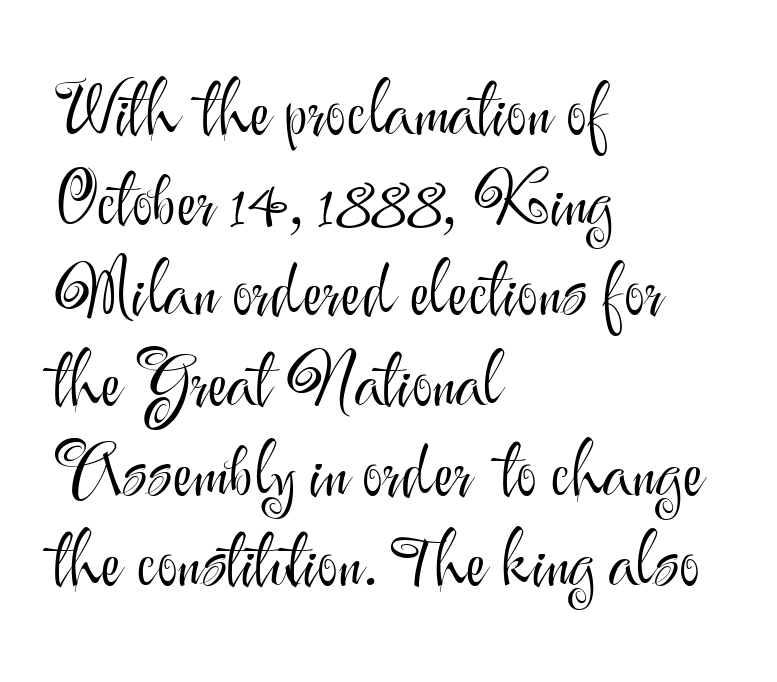
Serif or sans? Sans — the stroke terminals are bare. Line starts are locked; line ends wander. The rendering uses natural spacing where letterforms have individual widths. The line texture is even and compact thanks to regular tracking. Check under the words: just untouched page.
